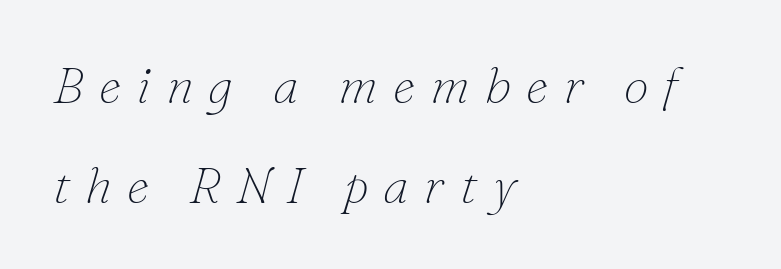
{"serif": "yes", "italic": "yes", "lean": "right", "slant_degrees": 16, "bold": "no", "weight": "thin", "width": "normal", "stroke_contrast": "low", "x_height": "small", "monospaced": "no", "underline": "no", "align": "left", "line_spacing": "loose", "line_spacing_ratio": 1.96, "letter_spacing": "wide", "letter_spacing_em": 0.29, "glyph_px": 51}
